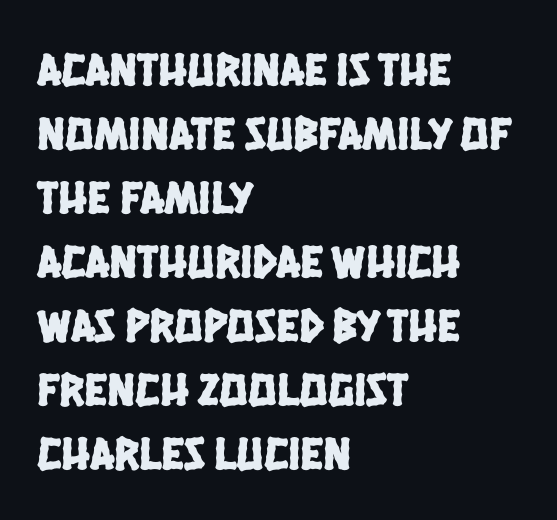
Anything drawn beneath the words? Only blank space. Characters follow at the spacing the type designer built in. Students, observe: this is what conventionally led text looks like. Is the block centered? No — it sits flush against the left margin. Is this a sans? Yes — the strokes have no serifs.
